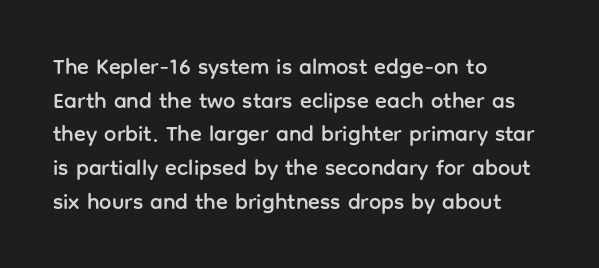
One glance says typical: line gaps are just what's usual. The letters stand upright; this is a roman face. The gap between lines stays unmarked. These lines keep a tight, regular rhythm from letter to letter. Casual observation: everything's shoved over to the left.
